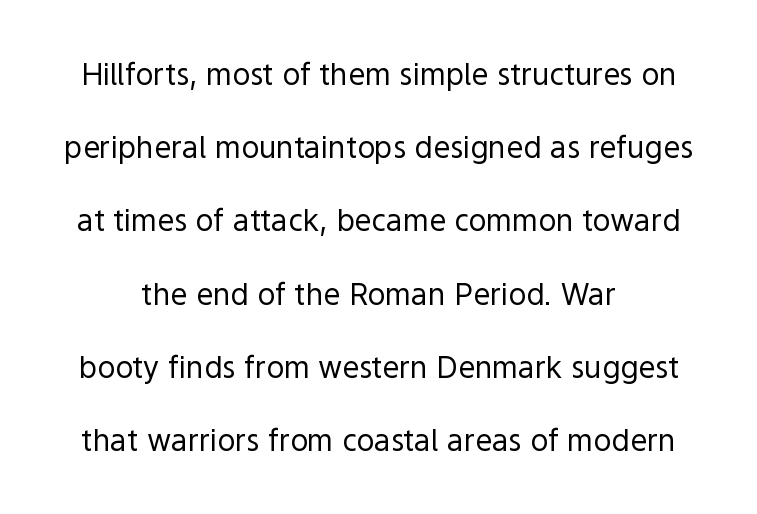
No letter is thick-stroked: the sample isn't bold. Is this a fixed-width face? No — the glyphs have proportional, varying widths. The face used here is rendered with its standard letterfit. The lines are spread far apart with generous leading. The letters carry no serifs — their stems end cleanly without finishing strokes.
